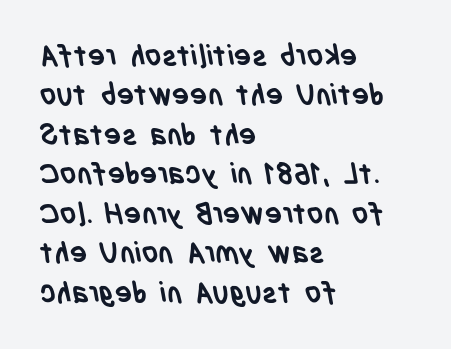
{"serif": "no", "bold": "yes", "weight": "semibold", "width": "condensed", "stroke_contrast": "low", "x_height": "large", "monospaced": "no", "underline": "no", "align": "left", "line_spacing": "normal", "line_spacing_ratio": 1.36, "letter_spacing": "normal", "letter_spacing_em": 0.0, "glyph_px": 29}
